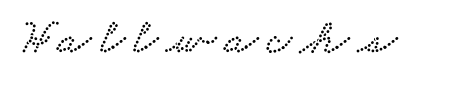
Q: Is the typeface a serif or a sans-serif typeface? A: Serif.
Q: Is the text underlined? A: No.
Q: Width (condensed, normal, or wide)? A: Wide.
Q: Stroke contrast? A: Low.
Q: x-height? A: Small.
Q: Monospaced? A: No.
